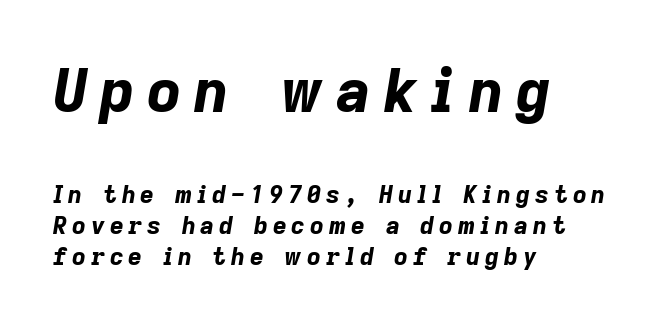
The image shows 60 px bold type, italic (leaning right); set left-aligned, normal line spacing (1.3x), unusually wide letter spacing (+0.21 em), not underlined; the first (top) block is 2.5x larger; low stroke contrast and a medium x-height.
